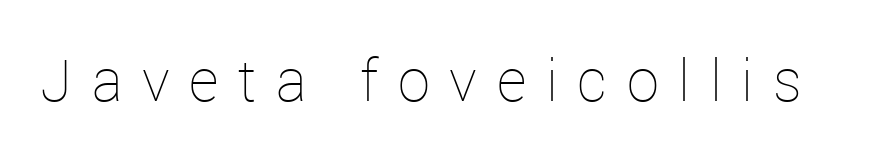
{"italic": "no", "bold": "no", "weight": "thin", "width": "normal", "stroke_contrast": "low", "x_height": "medium", "monospaced": "no", "underline": "no", "letter_spacing": "wide", "letter_spacing_em": 0.34, "glyph_px": 58}
